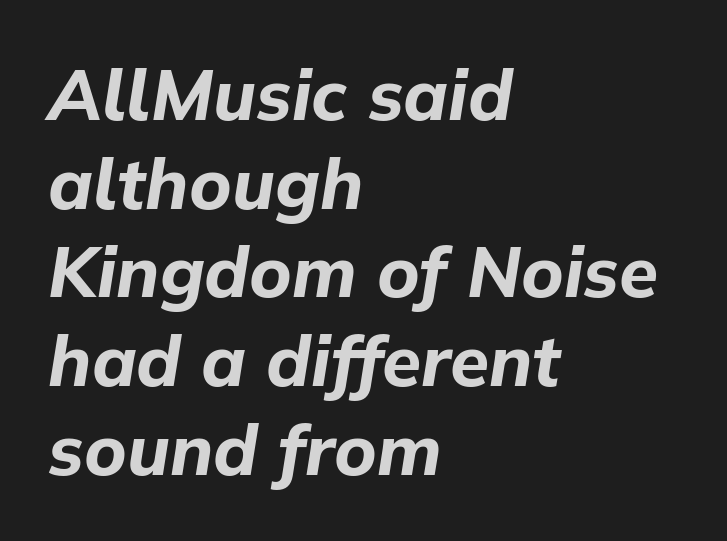
The image shows 71 px bold type, italic (leaning right); set left-aligned, normal line spacing (1.25x), normal letter spacing, not underlined; low stroke contrast and a medium x-height.
